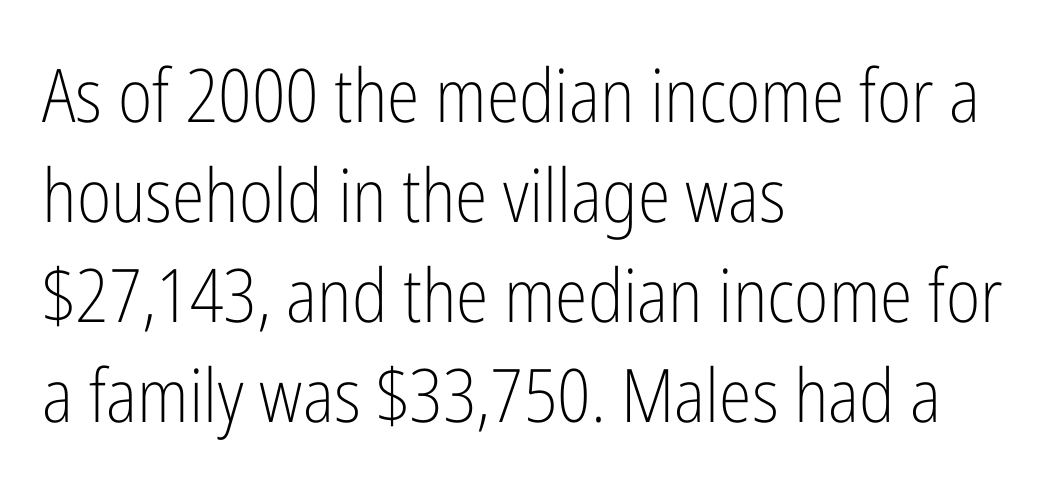
The image shows 74 px light, condensed sans-serif type, upright; set left-aligned, normal line spacing (1.35x), normal letter spacing, not underlined; low stroke contrast and a medium x-height.
